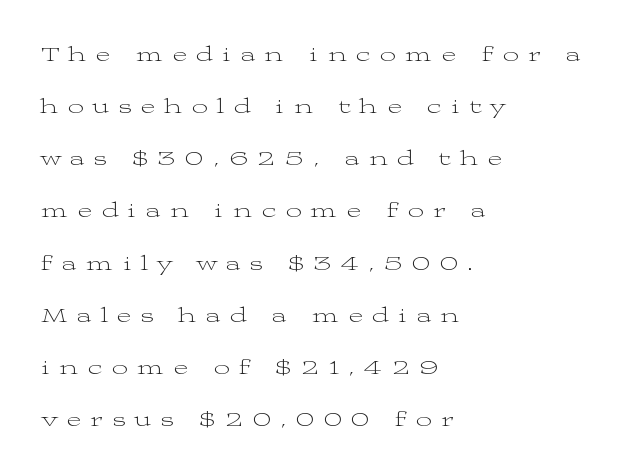
{"italic": "no", "bold": "no", "underline": "no", "align": "left", "line_spacing": "loose", "line_spacing_ratio": 2.37, "letter_spacing": "wide", "letter_spacing_em": 0.43, "glyph_px": 22}
